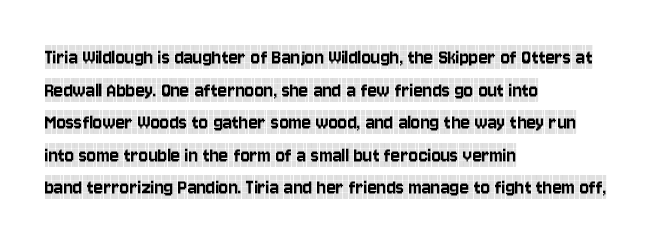
The image shows 22 px text type, upright; set left-aligned, normal line spacing (1.48x), normal letter spacing, not underlined.
